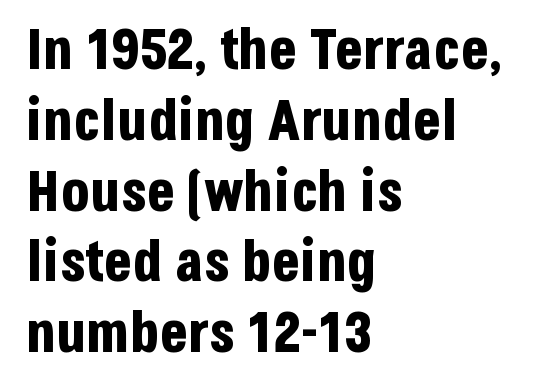
The image shows 58 px bold, condensed sans-serif type, upright; set left-aligned, line spacing 1.22x, normal letter spacing, not underlined; low stroke contrast and a large x-height.
